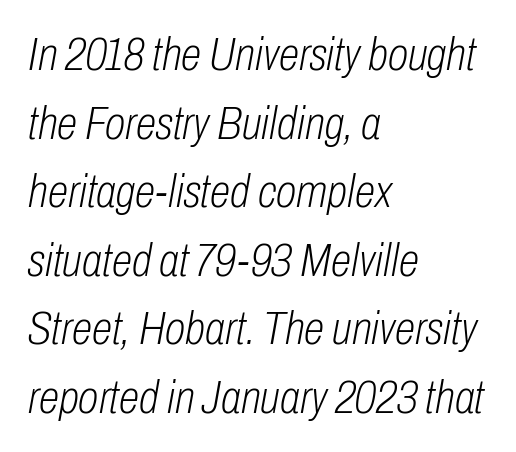
The image shows 47 px light, condensed type, italic (leaning right); set left-aligned, normal line spacing (1.46x), normal letter spacing, not underlined; low stroke contrast and a medium x-height.
